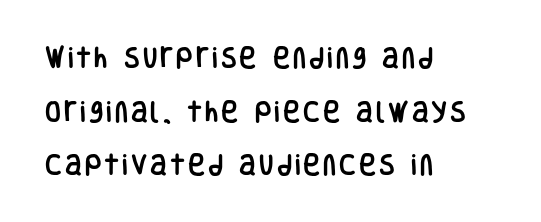
The image shows 23 px text type, upright; set left-aligned, loose line spacing (2.33x), not underlined.
